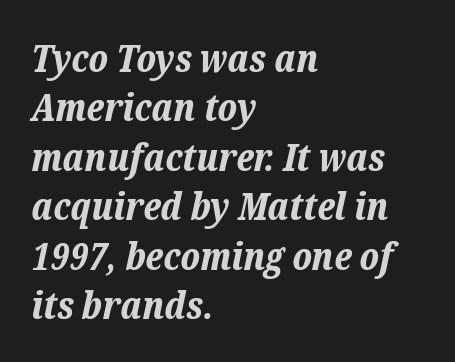
The image shows 38 px bold type, italic (leaning right); set left-aligned, normal line spacing (1.3x), normal letter spacing, not underlined; low stroke contrast and a medium x-height.
